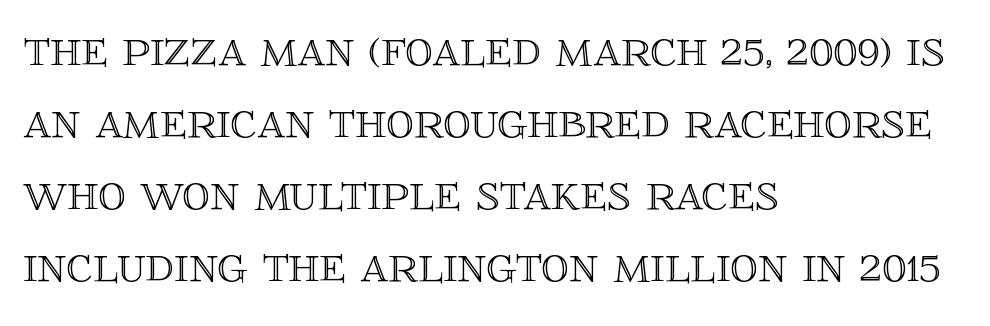
Q: Is the text italic (slanted)? A: No, it is upright.
Q: Is the text underlined? A: No.
Q: How is the paragraph aligned? A: Left-aligned.
Q: Is the spacing between letters normal or unusually wide? A: Normal.
Q: Is the spacing between lines tight, normal or loose? A: Normal.
Q: Width (condensed, normal, or wide)? A: Normal.
Q: x-height? A: Large.
Q: Monospaced? A: No.
